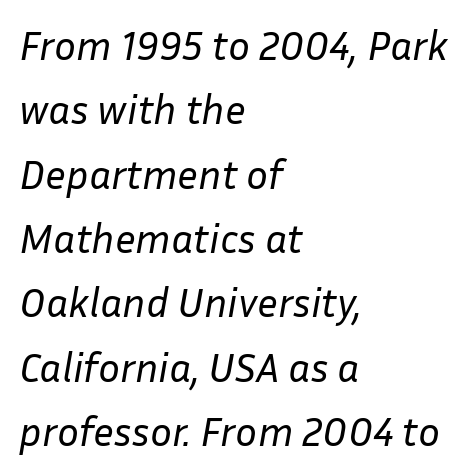
Q: Is the text bold? A: No.
Q: Is the text italic (slanted)? A: Yes, it leans right by about 10 degrees.
Q: Is the text underlined? A: No.
Q: How is the paragraph aligned? A: Left-aligned.
Q: Is the spacing between letters normal or unusually wide? A: Normal.
Q: Is the spacing between lines tight, normal or loose? A: Normal.
Q: Width (condensed, normal, or wide)? A: Normal.
Q: Stroke contrast? A: Low.
Q: x-height? A: Medium.
Q: Monospaced? A: No.
